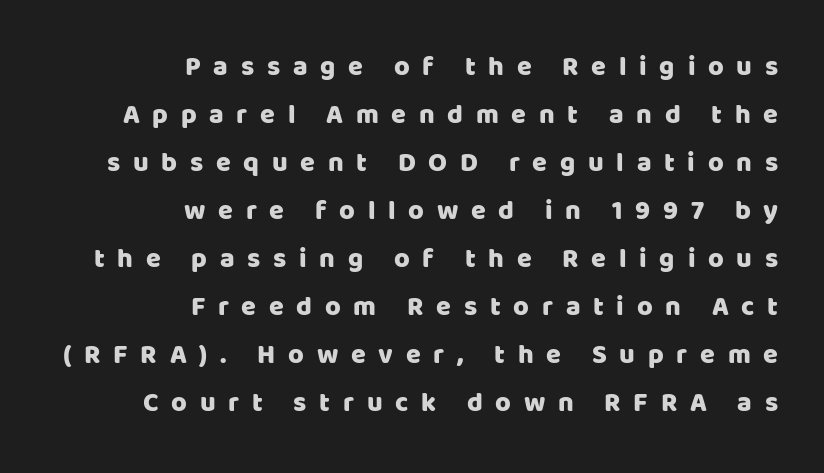
The image shows 27 px text type, upright; set right-aligned, line spacing 1.78x, unusually wide letter spacing (+0.47 em), not underlined.
